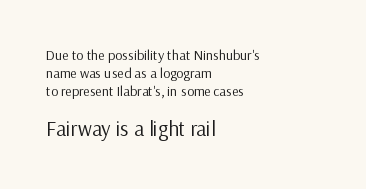
{"italic": "no", "bold": "no", "underline": "no", "align": "left", "line_spacing": "normal", "line_spacing_ratio": 1.27, "letter_spacing": "normal", "letter_spacing_em": 0.0, "larger_block": "second", "size_ratio": 1.5, "glyph_px": 21}
